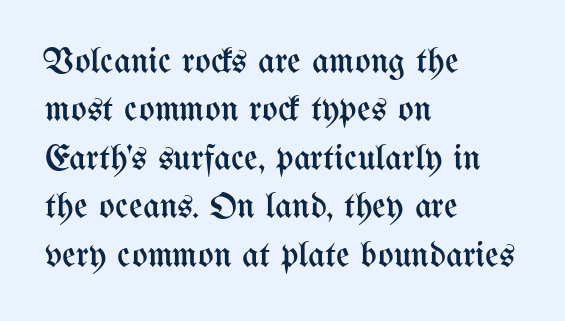
Q: Is the text bold? A: No.
Q: Is the text italic (slanted)? A: No, it is upright.
Q: Is the text underlined? A: No.
Q: How is the paragraph aligned? A: Left-aligned.
Q: Is the spacing between letters normal or unusually wide? A: Normal.
Q: Is the spacing between lines tight, normal or loose? A: Normal.
Q: Width (condensed, normal, or wide)? A: Condensed.
Q: Stroke contrast? A: Medium.
Q: x-height? A: Medium.
Q: Monospaced? A: No.
